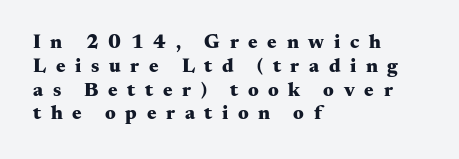
Plain, unruled lines of type. A typesetter would mark this as roman, not italic. These lines stack with their left ends in a neat column. Set as a true bold cut, around the 700 mark. These lines have a slow, spaced-out rhythm from letter to letter.
